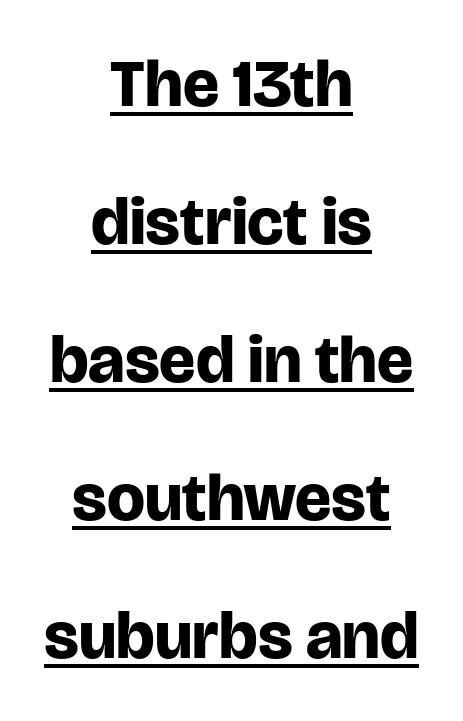
{"serif": "no", "italic": "no", "bold": "yes", "weight": "bold", "width": "normal", "stroke_contrast": "low", "x_height": "large", "monospaced": "no", "underline": "yes", "align": "center", "line_spacing": "loose", "line_spacing_ratio": 2.06, "letter_spacing": "normal", "letter_spacing_em": 0.0, "glyph_px": 67}
